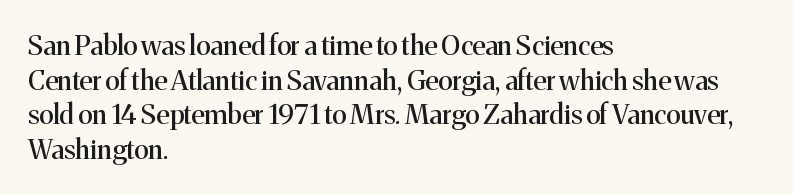
You could call the tracking neutral — neither tight nor loose. Interline gaps are of average width in this sample. The zone under the glyphs is completely vacant. A classic flush-left, rag-right setting is used for this passage. Style check: upright.
